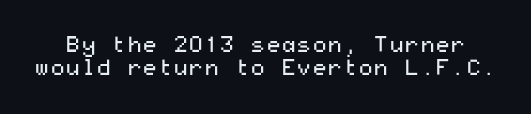
Each new line begins almost immediately beneath the previous one. This rendering features lettering with no underline. In terms of posture, this sample is upright. No extra tracking has been applied to these lines.
